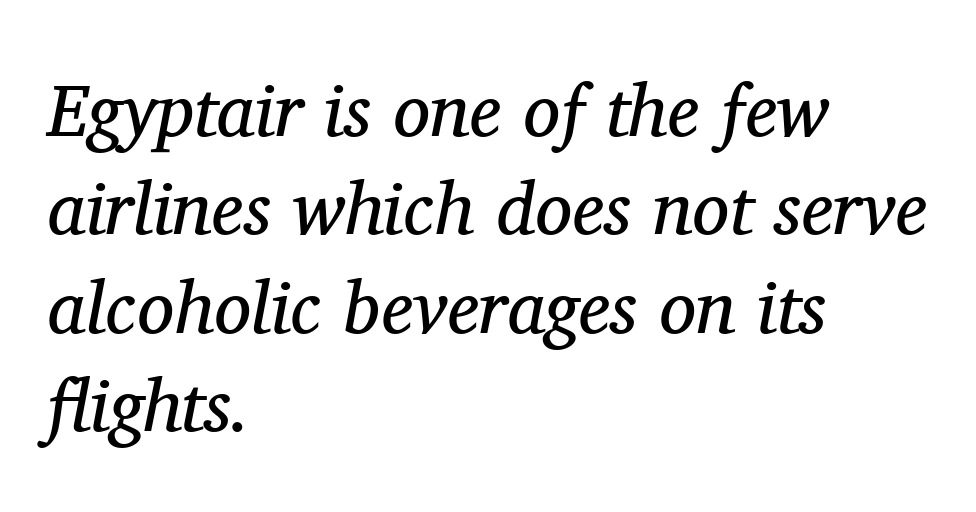
{"serif": "yes", "italic": "yes", "lean": "right", "slant_degrees": 11, "bold": "no", "weight": "regular", "width": "normal", "stroke_contrast": "medium", "x_height": "medium", "monospaced": "no", "underline": "no", "align": "left", "line_spacing": "normal", "line_spacing_ratio": 1.33, "letter_spacing": "normal", "letter_spacing_em": 0.0, "glyph_px": 74}
